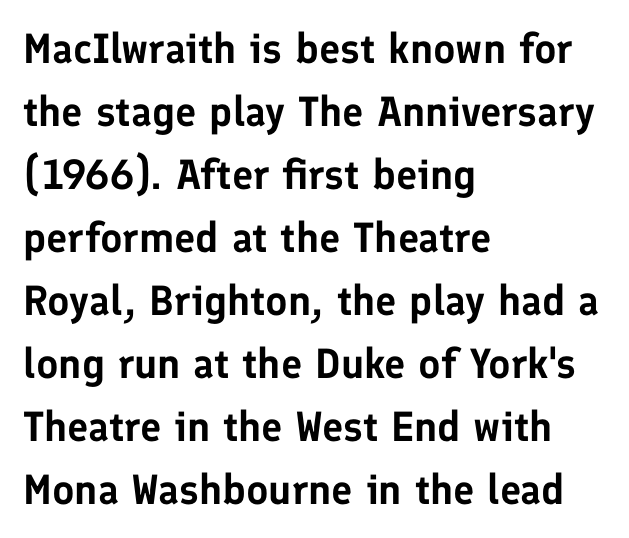
The image shows 42 px sans-serif type, upright; set left-aligned, normal line spacing (1.5x), normal letter spacing, not underlined; low stroke contrast and a medium x-height.
